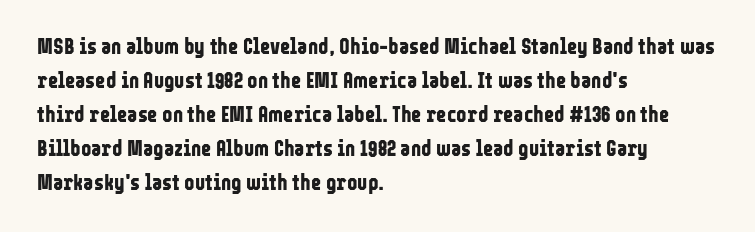
Q: Is the text bold? A: Yes.
Q: Is the text italic (slanted)? A: No, it is upright.
Q: Is the text underlined? A: No.
Q: How is the paragraph aligned? A: Left-aligned.
Q: Is the spacing between letters normal or unusually wide? A: Normal.
Q: Is the spacing between lines tight, normal or loose? A: Normal.
